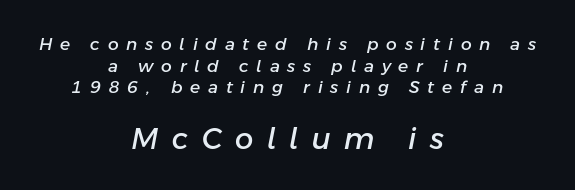
The image shows 29 px text type, italic (leaning right); set centered, normal line spacing (1.27x), unusually wide letter spacing (+0.46 em), not underlined; the second (bottom) block is 1.71x larger; low stroke contrast and a medium x-height.
